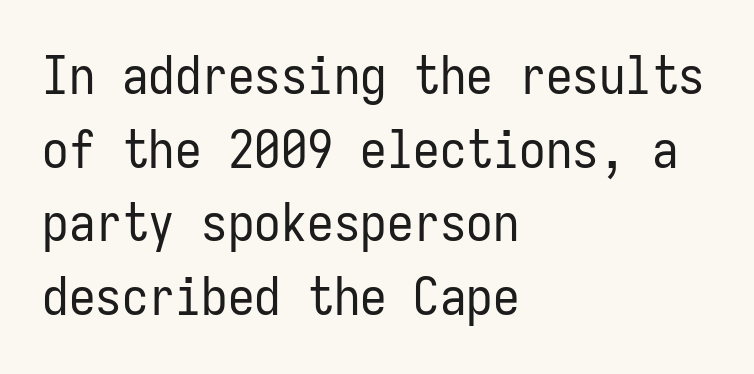
{"serif": "no", "italic": "no", "bold": "no", "weight": "regular", "width": "condensed", "stroke_contrast": "low", "x_height": "medium", "monospaced": "yes", "underline": "no", "align": "left", "line_spacing": "normal", "line_spacing_ratio": 1.39, "letter_spacing": "normal", "letter_spacing_em": 0.0, "glyph_px": 53}
